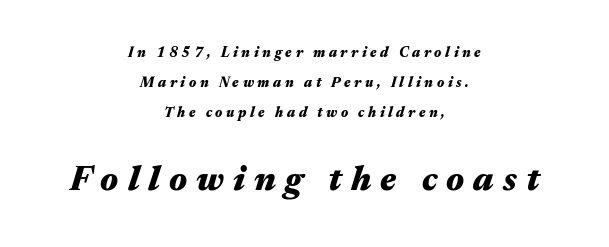
The image shows 35 px heavy, wide type, italic (leaning right); set centered, loose line spacing (2.15x), unusually wide letter spacing (+0.26 em), not underlined; the second (bottom) block is 2.5x larger; medium stroke contrast and a medium x-height.
